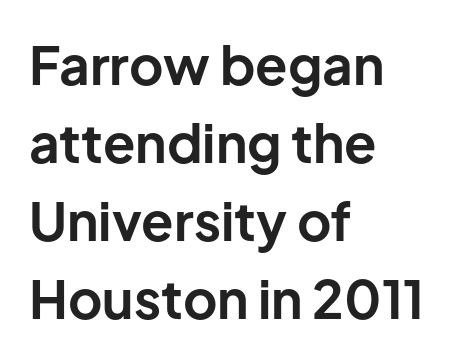
Q: Is the text bold? A: Yes.
Q: Is the text italic (slanted)? A: No, it is upright.
Q: Is the typeface a serif or a sans-serif typeface? A: Sans-serif.
Q: Is the text underlined? A: No.
Q: How is the paragraph aligned? A: Left-aligned.
Q: Is the spacing between letters normal or unusually wide? A: Normal.
Q: Is the spacing between lines tight, normal or loose? A: Normal.
Q: Width (condensed, normal, or wide)? A: Normal.
Q: Stroke contrast? A: Low.
Q: x-height? A: Medium.
Q: Monospaced? A: No.
